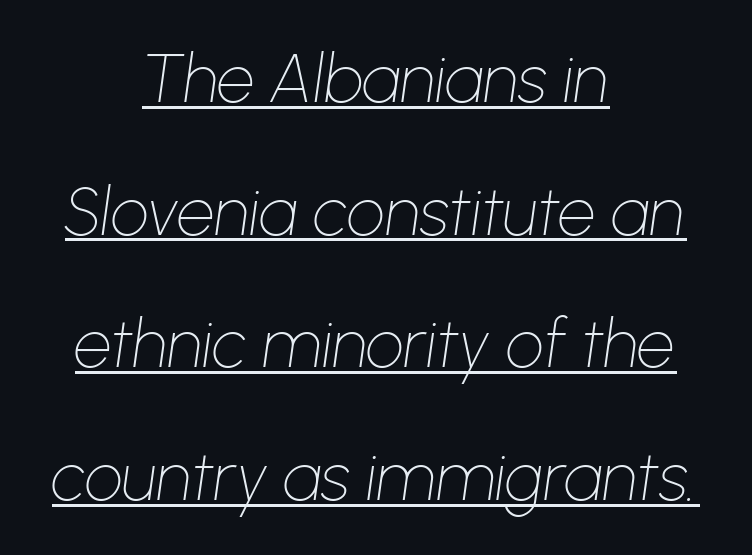
{"italic": "yes", "lean": "right", "slant_degrees": 8, "bold": "no", "weight": "thin", "width": "normal", "stroke_contrast": "low", "x_height": "medium", "monospaced": "no", "underline": "yes", "align": "center", "line_spacing": "loose", "line_spacing_ratio": 1.98, "letter_spacing": "normal", "letter_spacing_em": 0.0, "glyph_px": 67}
